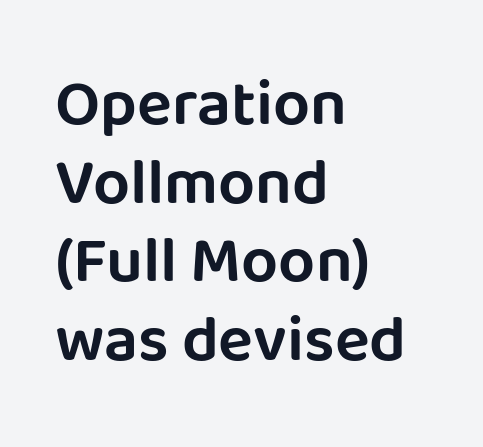
The image shows 65 px sans-serif type, upright; set left-aligned, line spacing 1.21x, normal letter spacing, not underlined; low stroke contrast and a large x-height.
